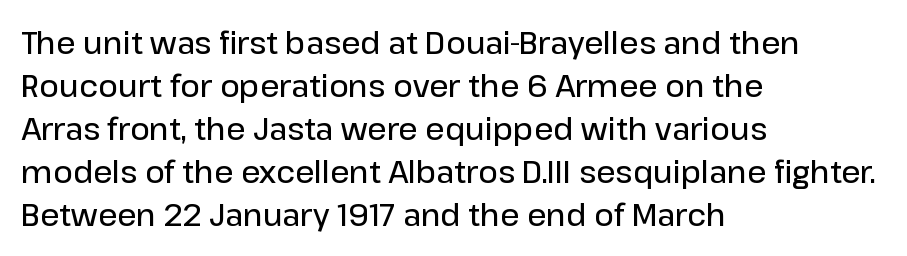
{"serif": "no", "italic": "no", "bold": "semi", "weight": "semibold", "width": "normal", "stroke_contrast": "low", "x_height": "medium", "monospaced": "no", "underline": "no", "align": "left", "line_spacing": "normal", "line_spacing_ratio": 1.43, "letter_spacing": "normal", "letter_spacing_em": 0.0, "glyph_px": 30}
